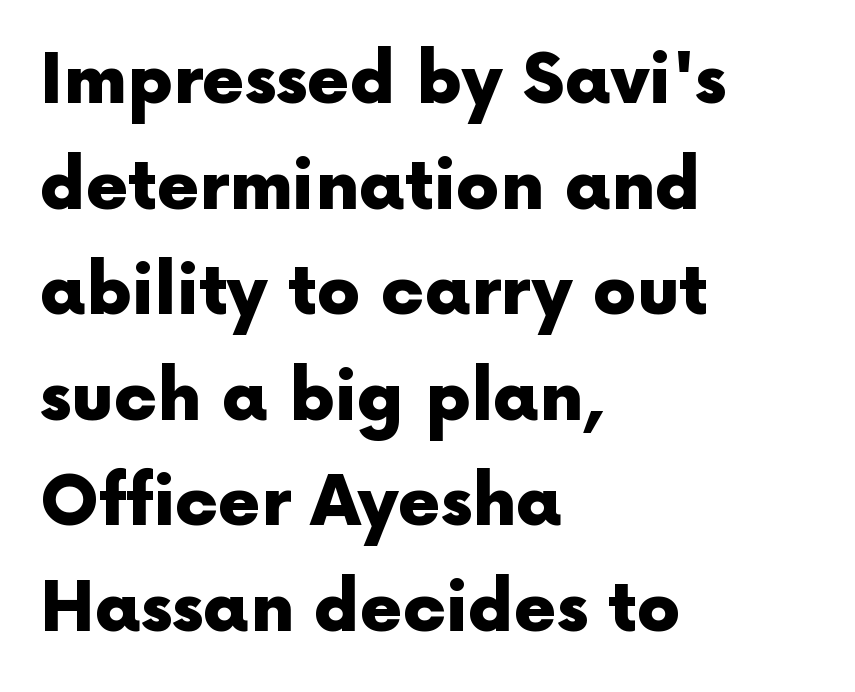
Typeset ragged right — the left edge is the straight one. Bare-footed words on every line. Evenly set lines give the paragraph a standard silhouette. Here the designer chose a conventional face with non-uniform glyph widths. There is no visible air inserted between adjacent glyphs. Style check: upright.
